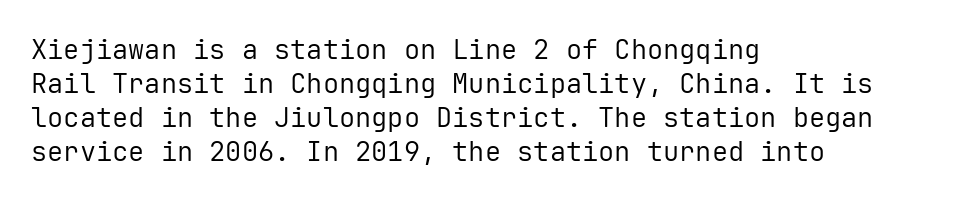
{"italic": "no", "bold": "no", "underline": "no", "align": "left", "line_spacing": "normal", "line_spacing_ratio": 1.26, "letter_spacing": "normal", "letter_spacing_em": 0.0, "glyph_px": 27}
